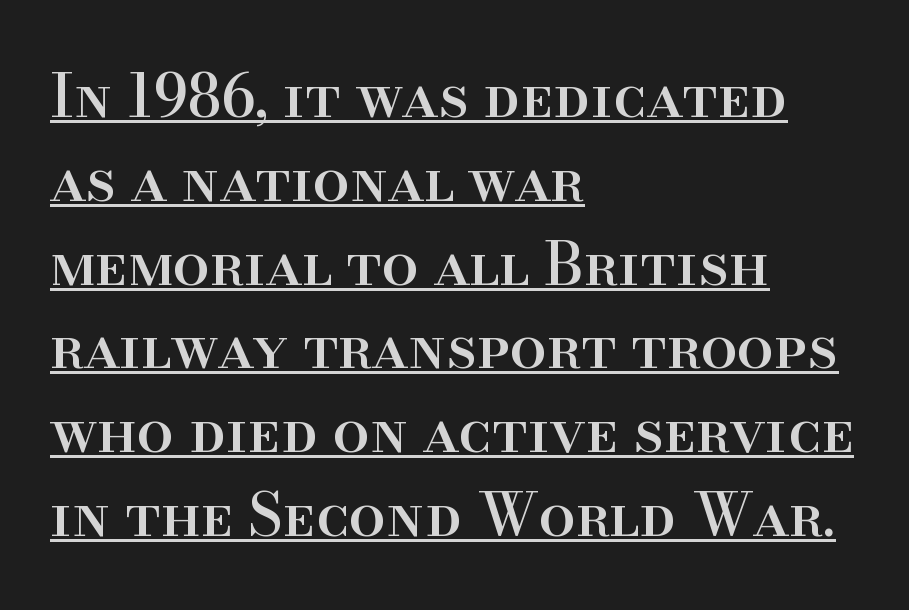
Q: Is the text italic (slanted)? A: No, it is upright.
Q: Is the typeface a serif or a sans-serif typeface? A: Serif.
Q: Is the text underlined? A: Yes.
Q: How is the paragraph aligned? A: Left-aligned.
Q: Is the spacing between letters normal or unusually wide? A: Normal.
Q: Is the spacing between lines tight, normal or loose? A: Normal.
Q: Width (condensed, normal, or wide)? A: Normal.
Q: Stroke contrast? A: High.
Q: x-height? A: Small.
Q: Monospaced? A: No.
